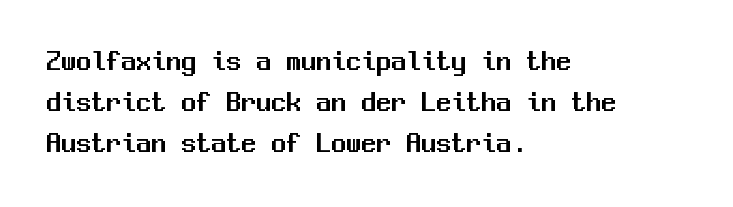
The image shows 30 px sans-serif type, upright, monospaced; set left-aligned, normal line spacing (1.36x), normal letter spacing, not underlined; medium stroke contrast and a medium x-height.
